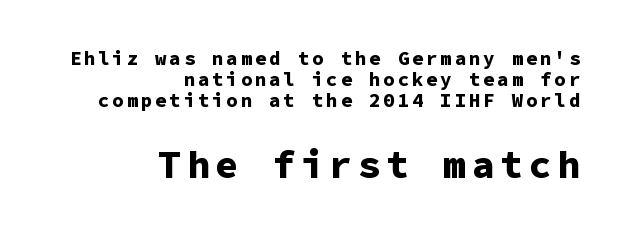
Letters rest on an invisible, unmarked baseline. You get the small type first, then a jump to larger type. Unlike a traditional serif, this face leaves its strokes unadorned. Line ends are locked; line starts wander. Upright lettering throughout.
